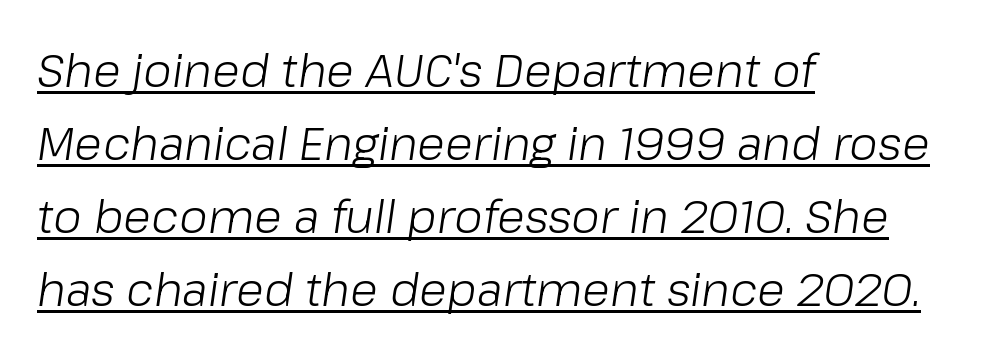
{"italic": "yes", "lean": "right", "slant_degrees": 8, "bold": "no", "weight": "light", "width": "normal", "stroke_contrast": "low", "x_height": "medium", "monospaced": "no", "underline": "yes", "align": "left", "line_spacing": "normal", "line_spacing_ratio": 1.59, "letter_spacing": "normal", "letter_spacing_em": 0.0, "glyph_px": 46}
